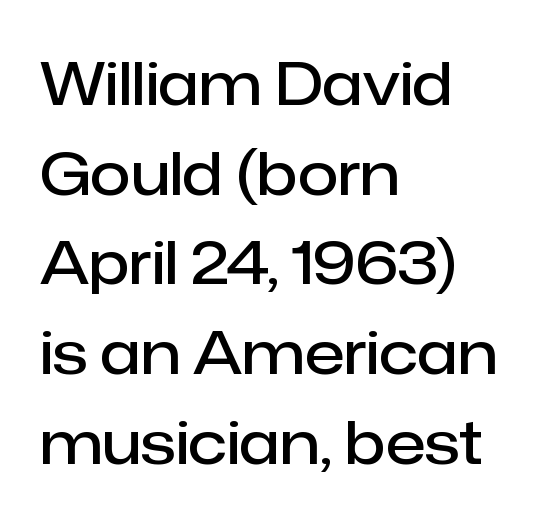
Q: Is the text bold? A: Semi-bold.
Q: Is the text italic (slanted)? A: No, it is upright.
Q: Is the typeface a serif or a sans-serif typeface? A: Sans-serif.
Q: Is the text underlined? A: No.
Q: How is the paragraph aligned? A: Left-aligned.
Q: Is the spacing between letters normal or unusually wide? A: Normal.
Q: Is the spacing between lines tight, normal or loose? A: Normal.
Q: Width (condensed, normal, or wide)? A: Normal.
Q: Stroke contrast? A: Low.
Q: x-height? A: Medium.
Q: Monospaced? A: No.
